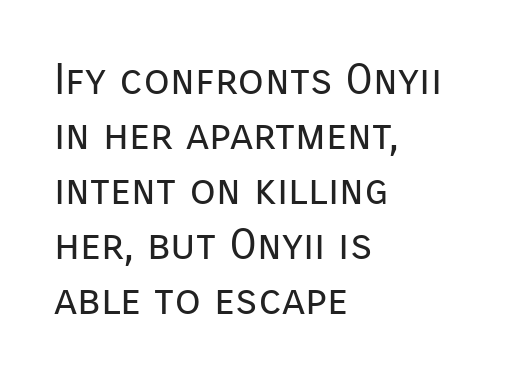
{"serif": "no", "italic": "no", "bold": "no", "weight": "regular", "width": "normal", "stroke_contrast": "low", "x_height": "medium", "monospaced": "no", "underline": "no", "align": "left", "line_spacing": "normal", "line_spacing_ratio": 1.28, "letter_spacing": "normal", "letter_spacing_em": 0.0, "glyph_px": 43}
